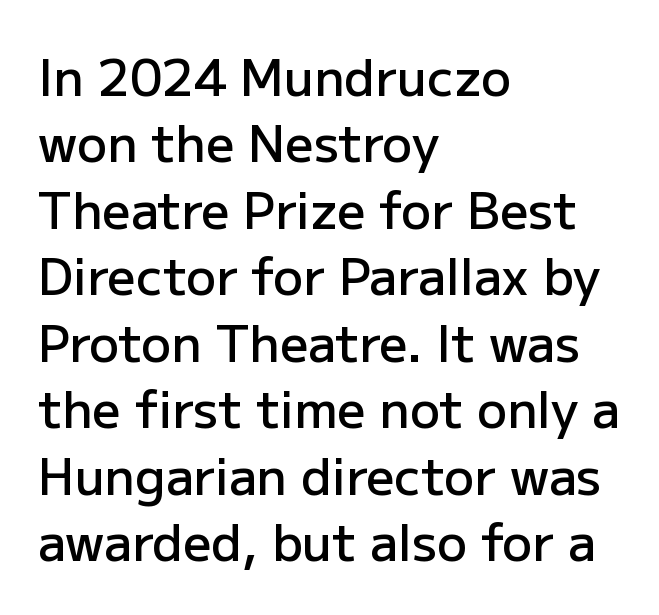
{"serif": "no", "italic": "no", "bold": "semi", "weight": "semibold", "width": "normal", "stroke_contrast": "low", "x_height": "medium", "monospaced": "no", "underline": "no", "align": "left", "line_spacing": "normal", "line_spacing_ratio": 1.33, "letter_spacing": "normal", "letter_spacing_em": 0.0, "glyph_px": 50}
